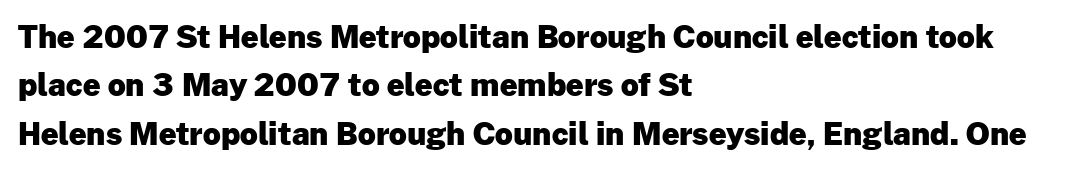
This rendering employs a face without finishing strokes, i.e., a sans-serif. Honestly, the letter spacing is just normal — you wouldn't notice it. Students, this is bold: see how much ink each stroke carries. You can tell it's not italic because the verticals are truly vertical. In CSS terms this would be text-align: left.
